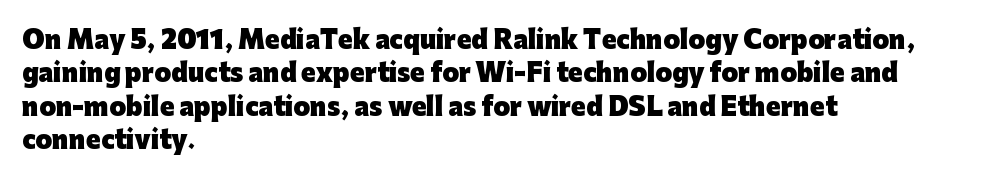
Q: Is the text bold? A: Yes.
Q: Is the text italic (slanted)? A: No, it is upright.
Q: Is the text underlined? A: No.
Q: How is the paragraph aligned? A: Left-aligned.
Q: Is the spacing between letters normal or unusually wide? A: Normal.
Q: Is the spacing between lines tight, normal or loose? A: Normal.
